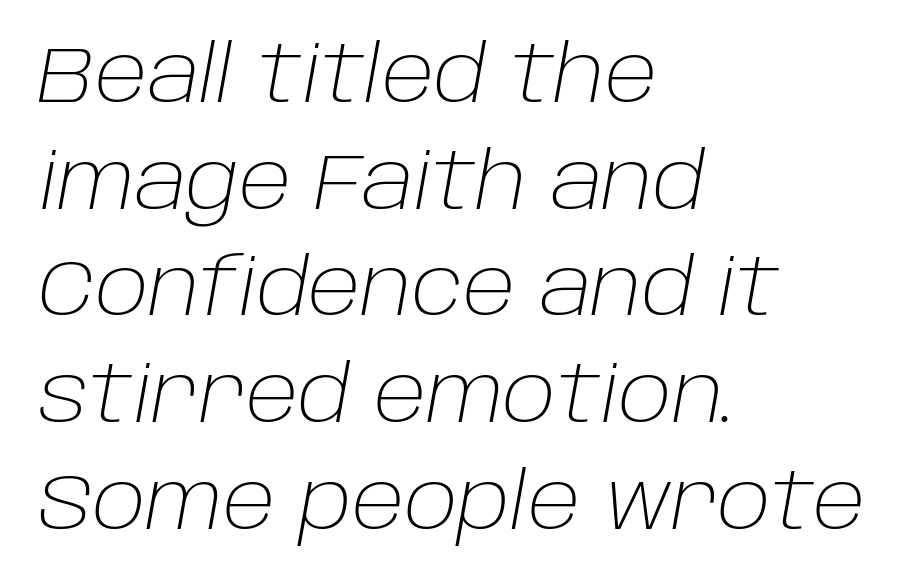
This sample is left-justified, so line endings fall wherever the words run out. The typeface has the unassuming heft of standard copy or less. Default kerning and tracking; the words read as compact shapes. Type without underlining.
